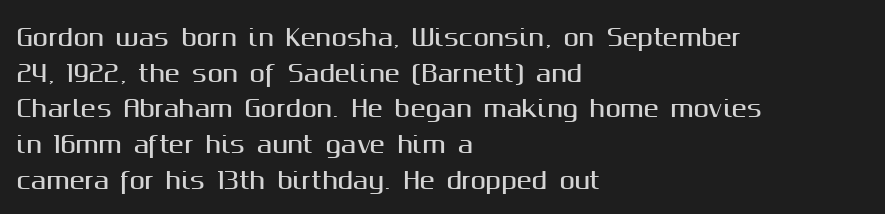
Every row of glyphs begins at an identical x-position on the left. The passage shown has conventional tracking throughout. A typesetter would mark this as roman, not italic. Letters rest on an invisible, unmarked baseline. In terms of leading, this rendering sits right in the middle.
